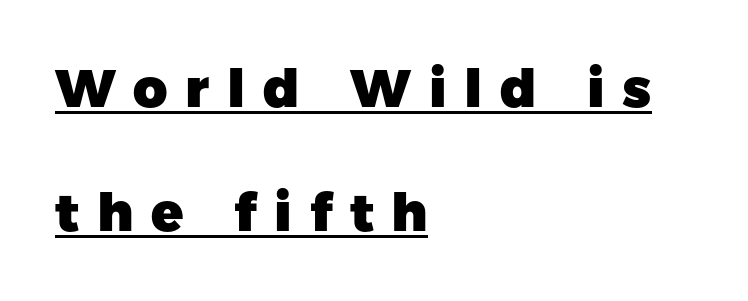
The image shows 53 px heavy sans-serif type, upright; set left-aligned, loose line spacing (2.34x), unusually wide letter spacing (+0.33 em), underlined; low stroke contrast and a medium x-height.
